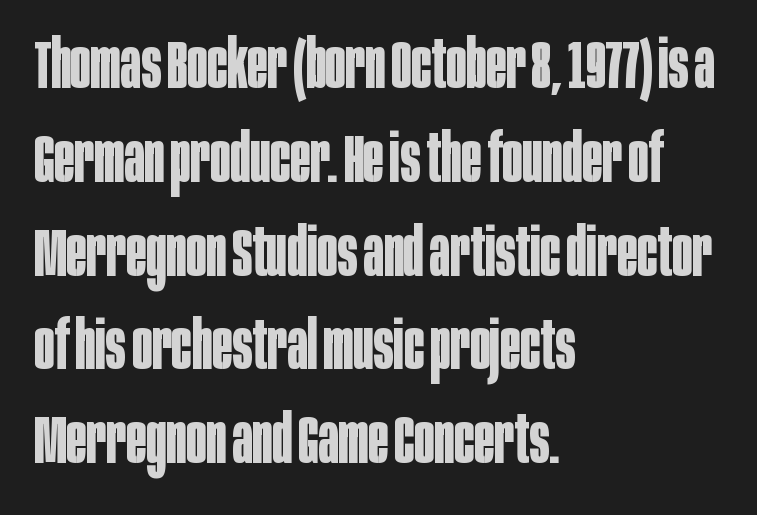
This is heavy type, rendered in bold. The block of text has a typical density, with ordinary space between rows. The typesetter chose a ragged-right arrangement here. Clear beneath every line of the passage. Nope, no serifs anywhere on these letters. Posture: upright roman.
